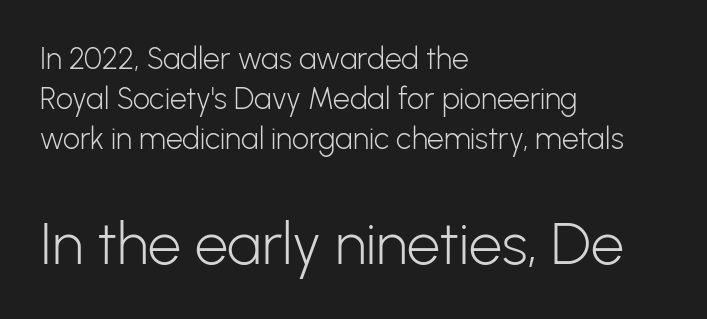
{"serif": "no", "italic": "no", "bold": "no", "weight": "light", "width": "normal", "stroke_contrast": "low", "x_height": "medium", "monospaced": "no", "underline": "no", "align": "left", "line_spacing": "normal", "line_spacing_ratio": 1.33, "letter_spacing": "normal", "letter_spacing_em": 0.0, "larger_block": "second", "size_ratio": 1.97, "glyph_px": 59}
